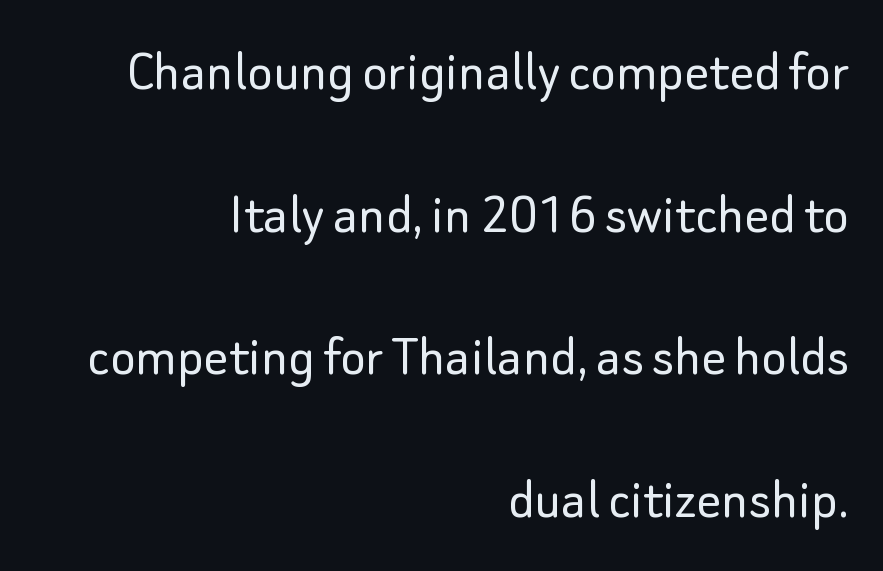
The area under the type is left untouched. Here the designer chose a conventional face with non-uniform glyph widths. Nothing sits at the stroke ends, so this counts as sans-serif. The letterforms sit shoulder to shoulder at normal distance.
